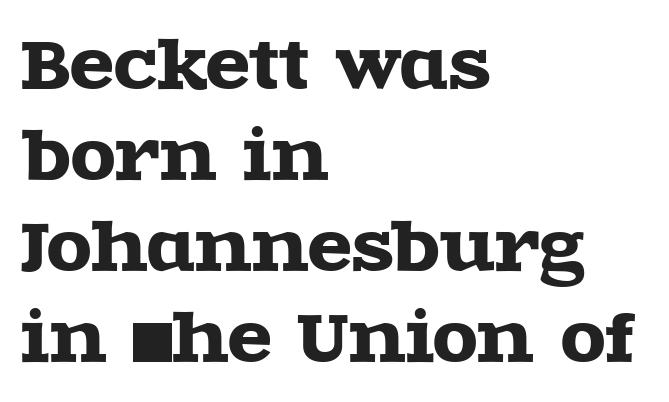
{"serif": "yes", "italic": "no", "width": "wide", "x_height": "large", "monospaced": "no", "underline": "no", "align": "left", "line_spacing": "normal", "line_spacing_ratio": 1.4, "letter_spacing": "normal", "letter_spacing_em": 0.0, "glyph_px": 65}
